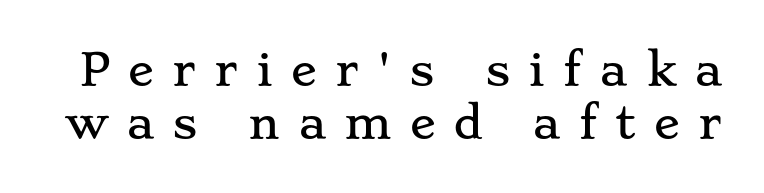
Q: Is the text italic (slanted)? A: No, it is upright.
Q: Is the typeface a serif or a sans-serif typeface? A: Serif.
Q: Is the text underlined? A: No.
Q: Is the spacing between letters normal or unusually wide? A: Unusually wide.
Q: Width (condensed, normal, or wide)? A: Wide.
Q: Stroke contrast? A: Low.
Q: x-height? A: Small.
Q: Monospaced? A: No.
